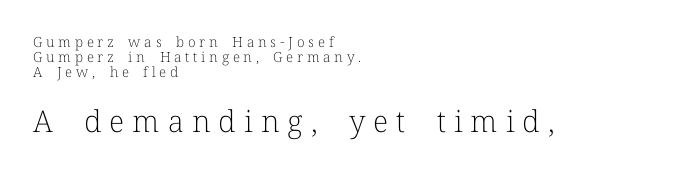
Q: Is the text bold? A: No.
Q: Is the text italic (slanted)? A: No, it is upright.
Q: Is the typeface a serif or a sans-serif typeface? A: Serif.
Q: Is the text underlined? A: No.
Q: How is the paragraph aligned? A: Left-aligned.
Q: Is the spacing between letters normal or unusually wide? A: Unusually wide.
Q: Is the spacing between lines tight, normal or loose? A: Tight.
Q: Which block of text is set in a larger size, the first (top) or the second (bottom)? A: The second (bottom) one.
Q: Width (condensed, normal, or wide)? A: Normal.
Q: Stroke contrast? A: Low.
Q: x-height? A: Medium.
Q: Monospaced? A: No.
